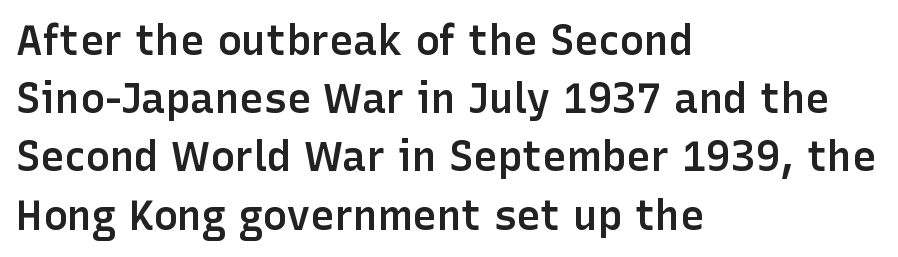
The image shows 41 px semibold sans-serif type, upright; set left-aligned, normal line spacing (1.42x), normal letter spacing, not underlined; low stroke contrast and a medium x-height.
